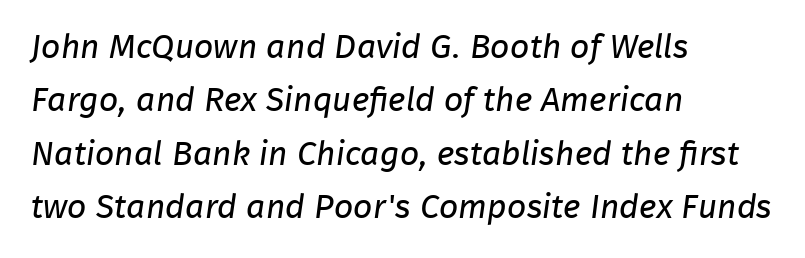
{"serif": "no", "bold": "no", "weight": "regular", "width": "normal", "stroke_contrast": "low", "x_height": "medium", "monospaced": "no", "underline": "no", "align": "left", "line_spacing": "normal", "line_spacing_ratio": 1.57, "letter_spacing": "normal", "letter_spacing_em": 0.0, "glyph_px": 34}
